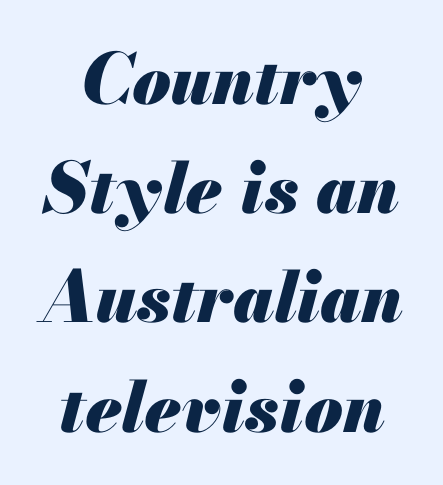
The image shows 70 px heavy type, italic (leaning right); set centered, normal line spacing (1.56x), normal letter spacing, not underlined; medium stroke contrast and a small x-height.
